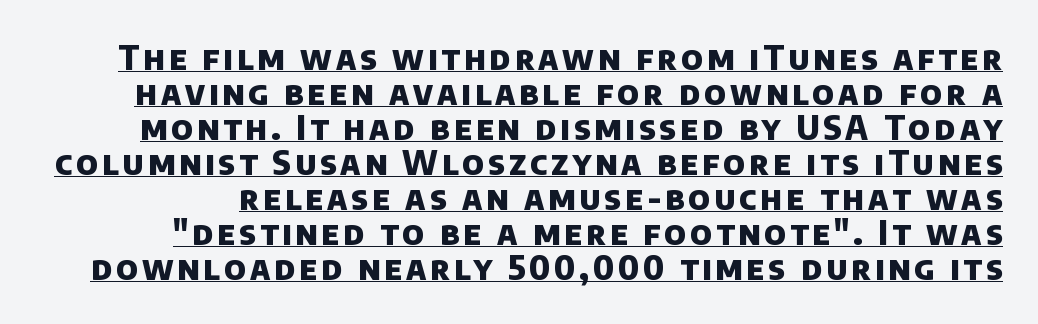
{"serif": "no", "bold": "yes", "weight": "heavy", "width": "normal", "stroke_contrast": "low", "x_height": "large", "monospaced": "no", "underline": "yes", "line_spacing": "tight", "line_spacing_ratio": 1.06, "glyph_px": 33}
